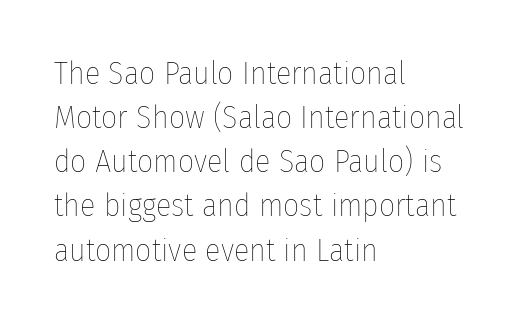
The image shows 32 px thin, condensed type, upright; set left-aligned, normal line spacing (1.38x), normal letter spacing, not underlined; low stroke contrast and a medium x-height.
